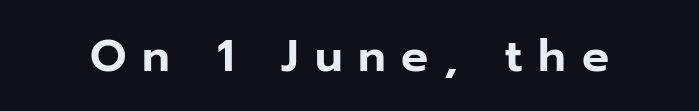
Q: Is the text italic (slanted)? A: No, it is upright.
Q: Is the typeface a serif or a sans-serif typeface? A: Sans-serif.
Q: Is the text underlined? A: No.
Q: Is the spacing between letters normal or unusually wide? A: Unusually wide.
Q: Width (condensed, normal, or wide)? A: Normal.
Q: Stroke contrast? A: Low.
Q: x-height? A: Medium.
Q: Monospaced? A: No.
